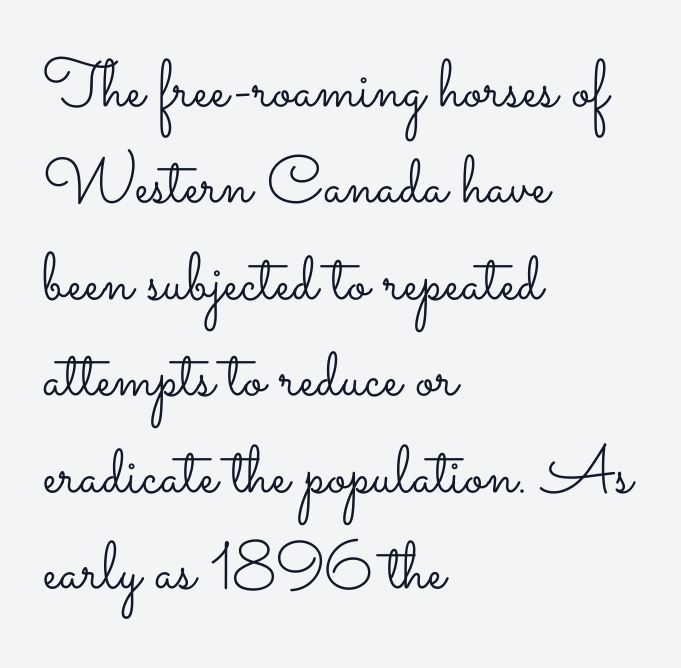
Q: Is the text bold? A: No.
Q: Is the text italic (slanted)? A: Yes.
Q: Is the text underlined? A: No.
Q: How is the paragraph aligned? A: Left-aligned.
Q: Is the spacing between letters normal or unusually wide? A: Normal.
Q: Is the spacing between lines tight, normal or loose? A: Normal.
Q: Width (condensed, normal, or wide)? A: Wide.
Q: Stroke contrast? A: Low.
Q: x-height? A: Small.
Q: Monospaced? A: No.
